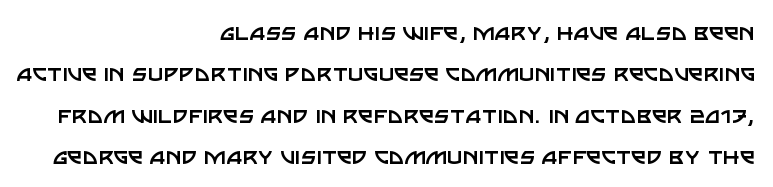
Q: Is the text bold? A: No.
Q: Is the text italic (slanted)? A: No, it is upright.
Q: Is the text underlined? A: No.
Q: How is the paragraph aligned? A: Right-aligned.
Q: Is the spacing between letters normal or unusually wide? A: Normal.
Q: Is the spacing between lines tight, normal or loose? A: Normal.
